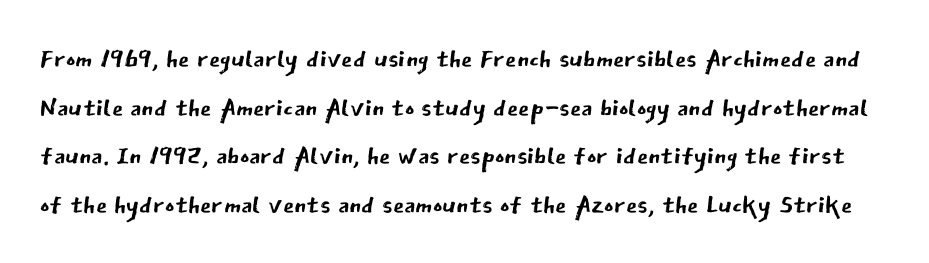
Q: Is the text bold? A: No.
Q: Is the text italic (slanted)? A: No, it is upright.
Q: Is the typeface a serif or a sans-serif typeface? A: Sans-serif.
Q: Is the text underlined? A: No.
Q: Is the spacing between letters normal or unusually wide? A: Normal.
Q: Is the spacing between lines tight, normal or loose? A: Normal.
Q: Width (condensed, normal, or wide)? A: Normal.
Q: Stroke contrast? A: Low.
Q: x-height? A: Medium.
Q: Monospaced? A: No.
